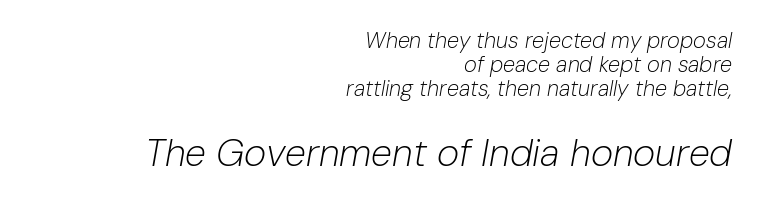
Q: Is the text bold? A: No.
Q: Is the text italic (slanted)? A: Yes, it leans right by about 10 degrees.
Q: Is the text underlined? A: No.
Q: How is the paragraph aligned? A: Right-aligned.
Q: Is the spacing between letters normal or unusually wide? A: Normal.
Q: Is the spacing between lines tight, normal or loose? A: Tight.
Q: Which block of text is set in a larger size, the first (top) or the second (bottom)? A: The second (bottom) one.
Q: Width (condensed, normal, or wide)? A: Normal.
Q: Stroke contrast? A: Low.
Q: x-height? A: Medium.
Q: Monospaced? A: No.
